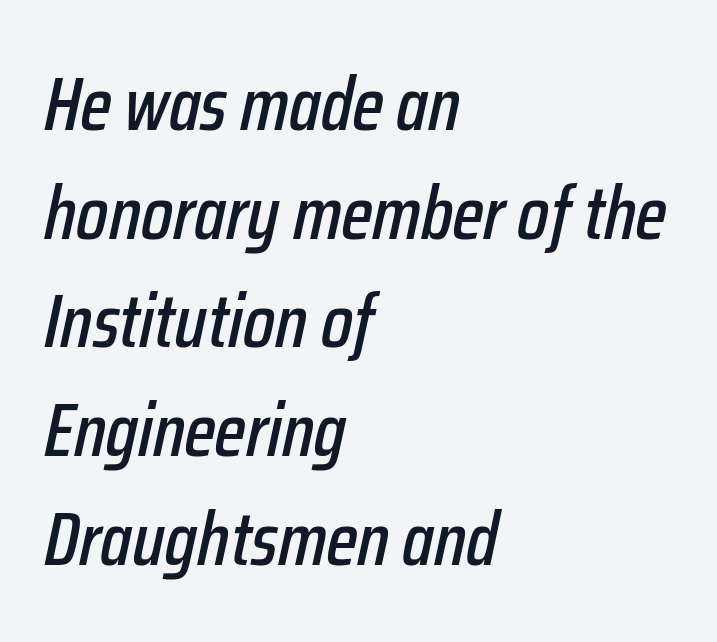
Q: Is the text italic (slanted)? A: Yes, it leans right by about 12 degrees.
Q: Is the text underlined? A: No.
Q: How is the paragraph aligned? A: Left-aligned.
Q: Is the spacing between letters normal or unusually wide? A: Normal.
Q: Is the spacing between lines tight, normal or loose? A: Normal.
Q: Width (condensed, normal, or wide)? A: Condensed.
Q: Stroke contrast? A: Low.
Q: x-height? A: Medium.
Q: Monospaced? A: No.
